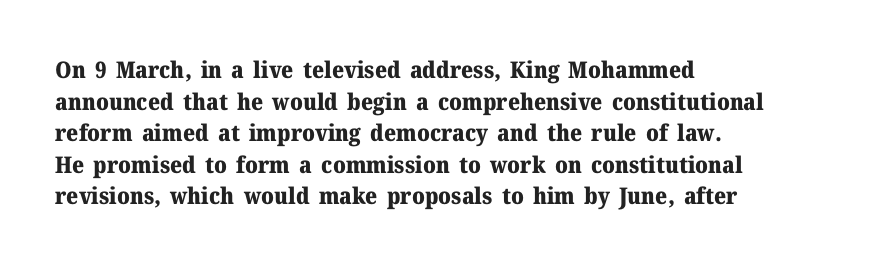
{"italic": "no", "bold": "yes", "underline": "no", "align": "left", "line_spacing": "normal", "line_spacing_ratio": 1.37, "letter_spacing": "normal", "letter_spacing_em": 0.0, "glyph_px": 23}
